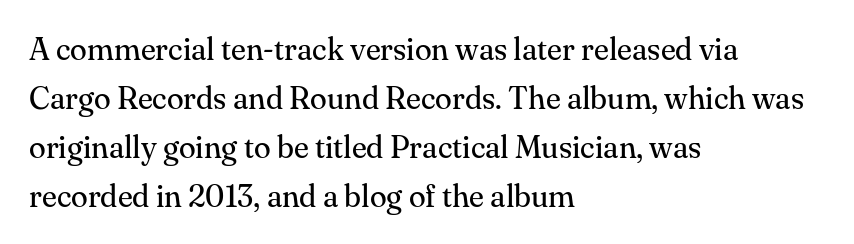
Character widths vary here, with narrow letters taking less room than wide ones. Clear beneath every line of the passage. The strokes are not fattened; the text isn't bold. A student would call this left alignment; a typographer would say flush left, rag right. You could call the tracking neutral — neither tight nor loose. Reading down the column, the eye jumps a familiar distance to each next line.
